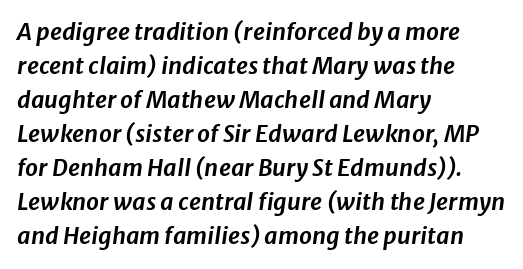
{"italic": "yes", "lean": "right", "slant_degrees": 8, "underline": "no", "align": "left", "line_spacing": "normal", "line_spacing_ratio": 1.48, "letter_spacing": "normal", "letter_spacing_em": 0.0, "glyph_px": 23}
